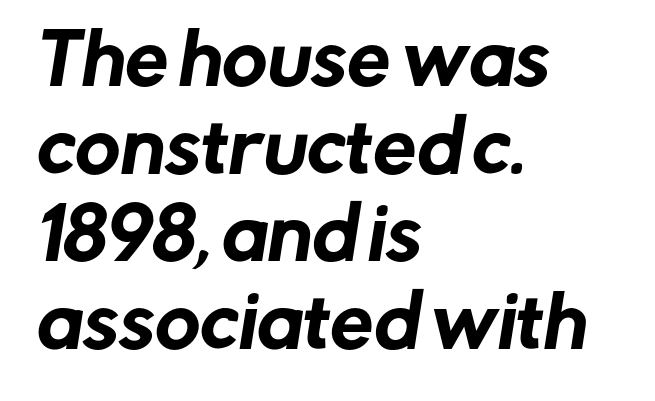
The gap between lines stays unmarked. Is the block centered? No — it sits flush against the left margin. The rendering uses natural spacing where letterforms have individual widths. In terms of letterform style, serifs are entirely absent. A normal amount of white space separates one row of letters from the next. No extra tracking has been applied to these lines.
